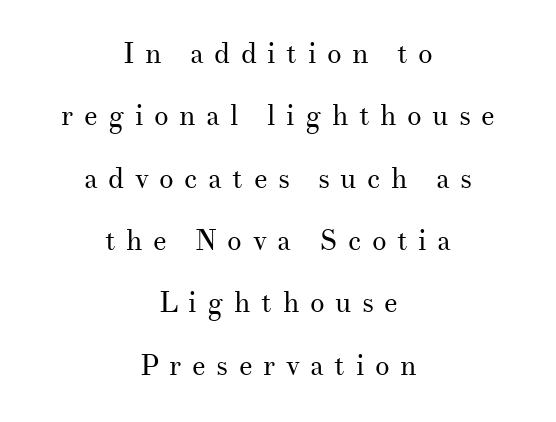
{"serif": "yes", "italic": "no", "bold": "no", "weight": "regular", "width": "normal", "stroke_contrast": "medium", "x_height": "small", "monospaced": "no", "underline": "no", "align": "center", "line_spacing": "loose", "line_spacing_ratio": 2.15, "letter_spacing": "wide", "letter_spacing_em": 0.36, "glyph_px": 29}
